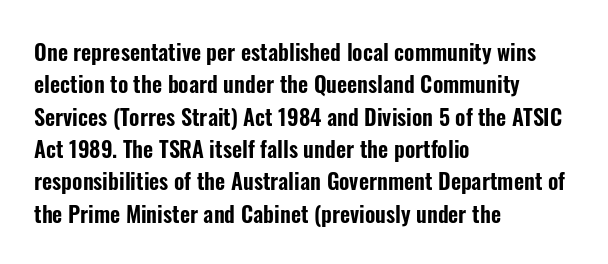
Q: Is the text italic (slanted)? A: No, it is upright.
Q: Is the text underlined? A: No.
Q: How is the paragraph aligned? A: Left-aligned.
Q: Is the spacing between letters normal or unusually wide? A: Normal.
Q: Is the spacing between lines tight, normal or loose? A: Normal.
